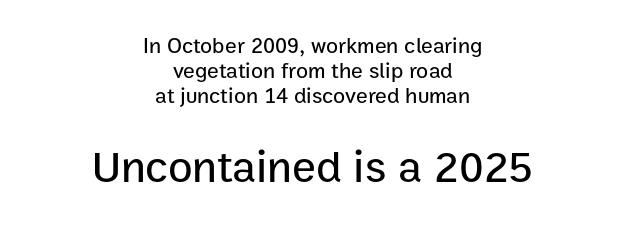
Short and long lines alike share a common midpoint. Note the varied advance widths — an 'i' is clearly narrower than an 'm'. The foot of each line stays bare and open. Note: smaller setting up top, larger setting below.
